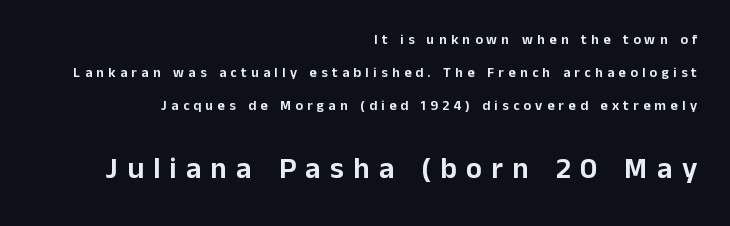
Descenders are the only things crossing below the line. Horizontal alignment here is rightward, an uncommon choice for prose. In terms of leading, this rendering errs on the spacious side. The rendering enlarges the type as you move from the upper chunk to the lower. Honestly, the letter spacing is so wide it's the main thing you notice. The letters advance in unequal steps, a hallmark of proportional type.
